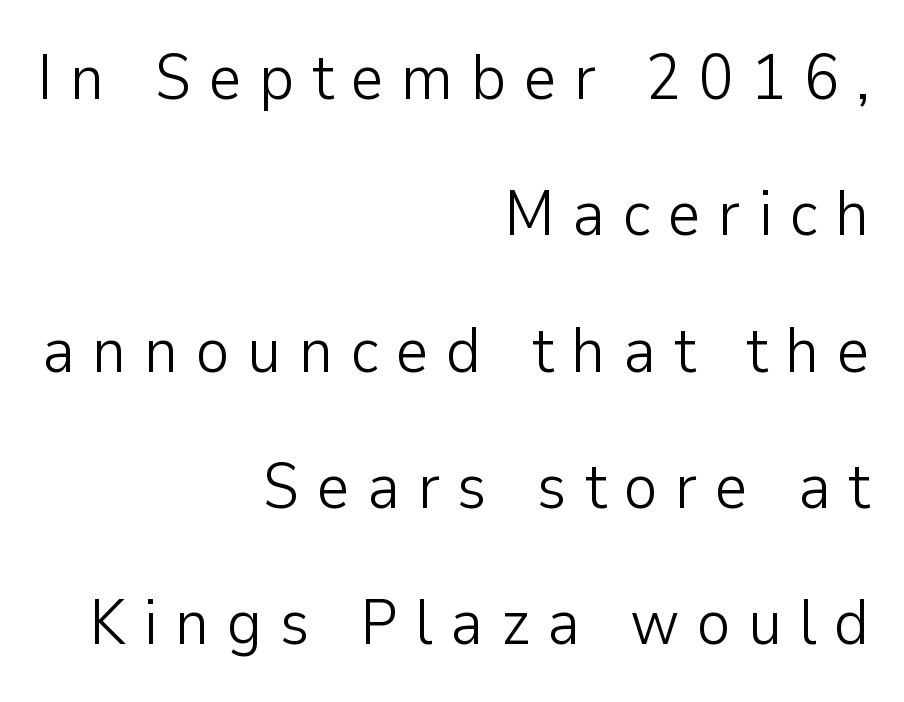
Q: Is the text bold? A: No.
Q: Is the text italic (slanted)? A: No, it is upright.
Q: Is the typeface a serif or a sans-serif typeface? A: Sans-serif.
Q: Is the text underlined? A: No.
Q: How is the paragraph aligned? A: Right-aligned.
Q: Is the spacing between letters normal or unusually wide? A: Unusually wide.
Q: Is the spacing between lines tight, normal or loose? A: Loose.
Q: Width (condensed, normal, or wide)? A: Normal.
Q: Stroke contrast? A: Low.
Q: x-height? A: Medium.
Q: Monospaced? A: No.
